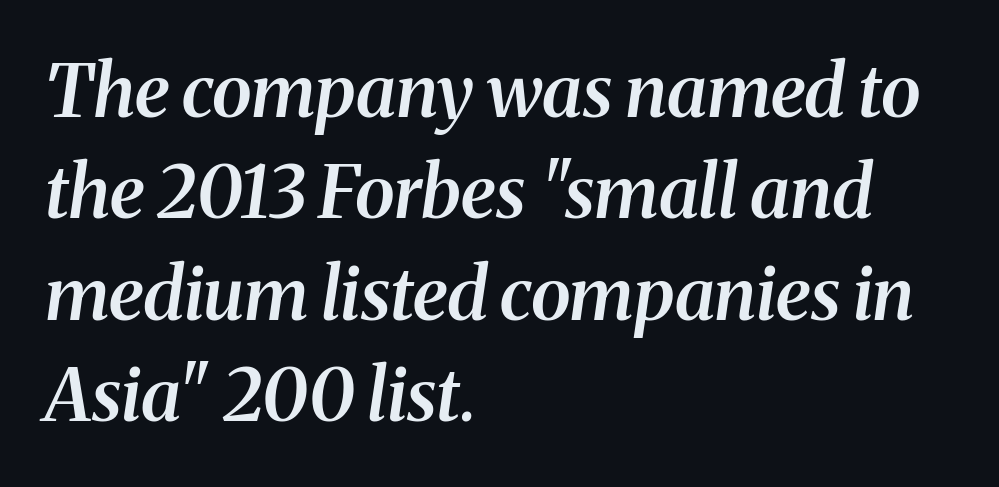
{"serif": "yes", "italic": "yes", "lean": "right", "slant_degrees": 8, "bold": "semi", "weight": "semibold", "width": "normal", "stroke_contrast": "medium", "x_height": "medium", "monospaced": "no", "underline": "no", "align": "left", "line_spacing": "normal", "line_spacing_ratio": 1.39, "letter_spacing": "normal", "letter_spacing_em": 0.0, "glyph_px": 73}
